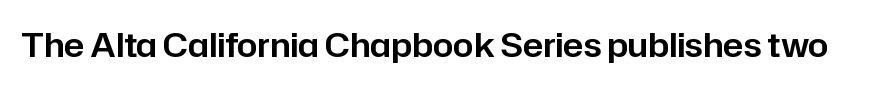
The image shows 33 px sans-serif type, upright; set normal letter spacing, not underlined; low stroke contrast and a medium x-height.
